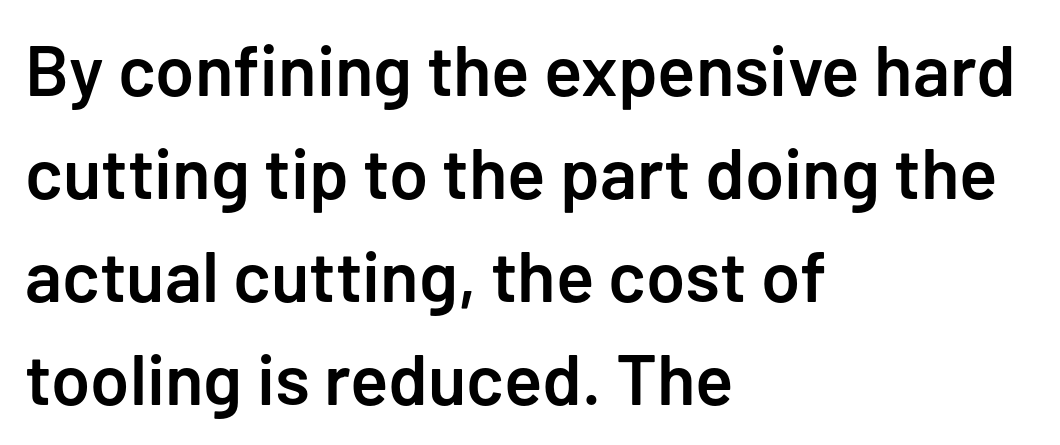
The image shows 71 px semibold sans-serif type, upright; set left-aligned, normal line spacing (1.45x), normal letter spacing, not underlined; low stroke contrast and a medium x-height.
